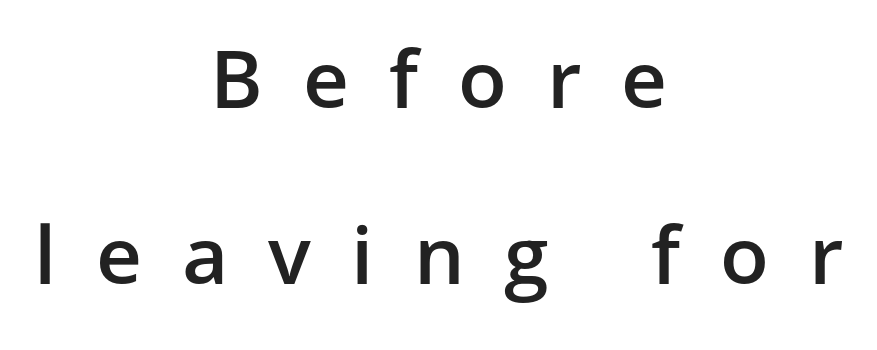
The gap between lines stays unmarked. The lettering stays uniformly vertical, giving the passage a roman look. A semibold gives these letters moderate extra thickness, short of bold. Here the designer chose a conventional face with non-uniform glyph widths. This is sans-serif lettering, the kind often seen on screens and signage. One-word summary of the alignment: center.
